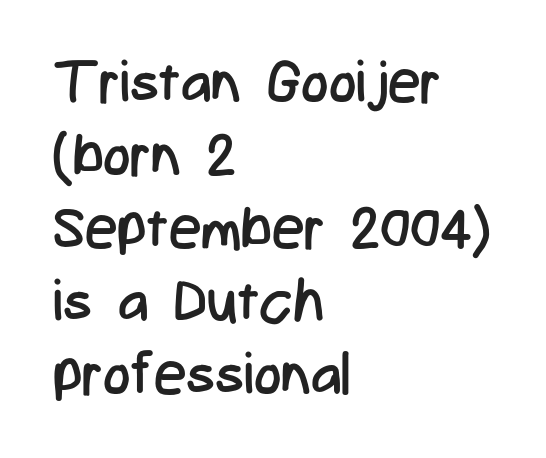
{"serif": "no", "italic": "no", "bold": "no", "weight": "regular", "width": "condensed", "stroke_contrast": "low", "x_height": "medium", "monospaced": "no", "underline": "no", "align": "left", "line_spacing": "normal", "line_spacing_ratio": 1.26, "letter_spacing": "normal", "letter_spacing_em": 0.0, "glyph_px": 58}
